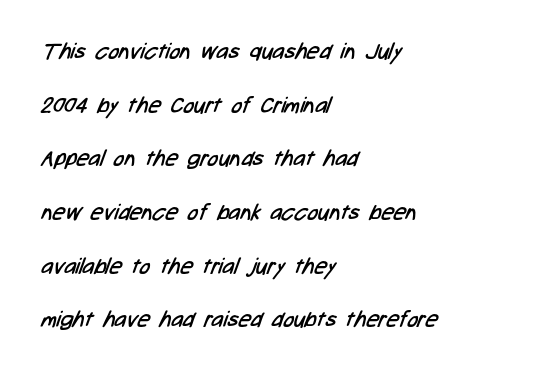
The image shows 22 px text type; set left-aligned, loose line spacing (2.44x), normal letter spacing, not underlined.
